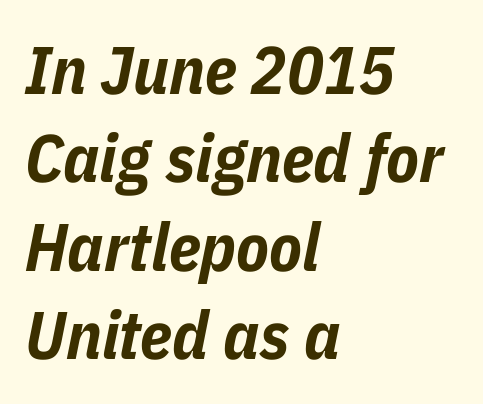
Q: Is the text bold? A: Yes.
Q: Is the text italic (slanted)? A: Yes, it leans right by about 11 degrees.
Q: Is the text underlined? A: No.
Q: How is the paragraph aligned? A: Left-aligned.
Q: Is the spacing between letters normal or unusually wide? A: Normal.
Q: Is the spacing between lines tight, normal or loose? A: Normal.
Q: Width (condensed, normal, or wide)? A: Condensed.
Q: Stroke contrast? A: Low.
Q: x-height? A: Medium.
Q: Monospaced? A: No.
